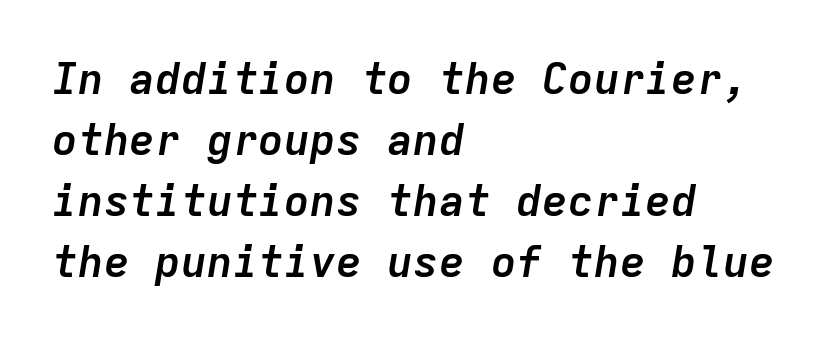
Q: Is the text bold? A: Yes.
Q: Is the text italic (slanted)? A: Yes, it leans right by about 9 degrees.
Q: Is the text underlined? A: No.
Q: How is the paragraph aligned? A: Left-aligned.
Q: Is the spacing between letters normal or unusually wide? A: Normal.
Q: Is the spacing between lines tight, normal or loose? A: Normal.
Q: Width (condensed, normal, or wide)? A: Normal.
Q: Stroke contrast? A: Low.
Q: x-height? A: Medium.
Q: Monospaced? A: Yes.
